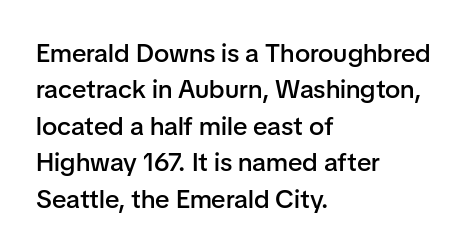
The image shows 26 px text type, upright; set left-aligned, normal line spacing (1.4x), normal letter spacing, not underlined.
